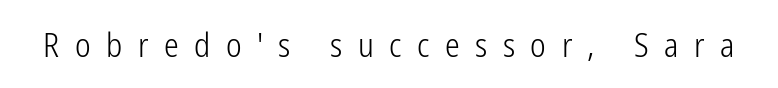
Q: Is the text bold? A: No.
Q: Is the text italic (slanted)? A: No, it is upright.
Q: Is the typeface a serif or a sans-serif typeface? A: Sans-serif.
Q: Is the text underlined? A: No.
Q: Is the spacing between letters normal or unusually wide? A: Unusually wide.
Q: Width (condensed, normal, or wide)? A: Condensed.
Q: Stroke contrast? A: Low.
Q: x-height? A: Medium.
Q: Monospaced? A: No.
